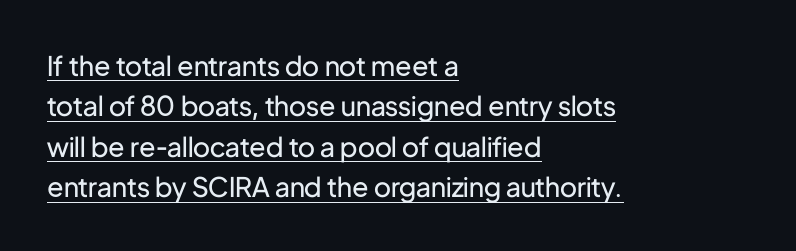
Q: Is the text bold? A: No.
Q: Is the text italic (slanted)? A: No, it is upright.
Q: Is the text underlined? A: Yes.
Q: How is the paragraph aligned? A: Left-aligned.
Q: Is the spacing between letters normal or unusually wide? A: Normal.
Q: Is the spacing between lines tight, normal or loose? A: Normal.
